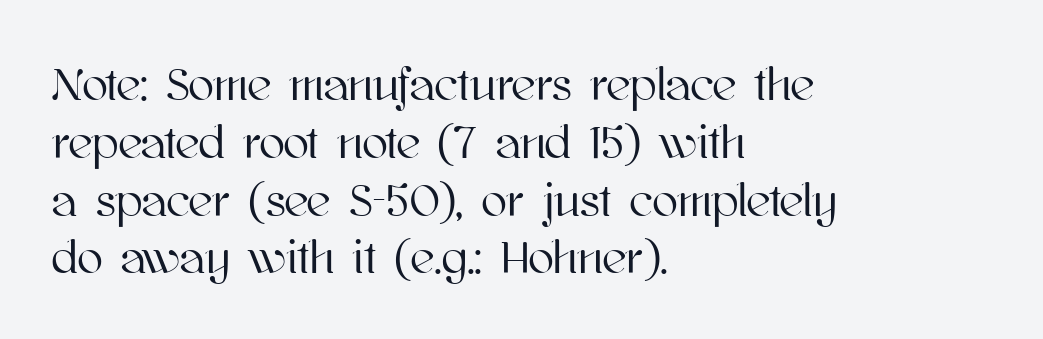
The image shows 47 px text type, upright; set left-aligned, line spacing 1.23x, normal letter spacing, not underlined; high stroke contrast and a medium x-height.
